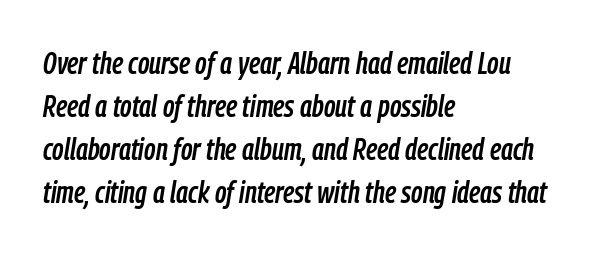
{"italic": "yes", "lean": "right", "slant_degrees": 9, "width": "condensed", "stroke_contrast": "low", "x_height": "medium", "monospaced": "no", "underline": "no", "align": "left", "line_spacing": "normal", "line_spacing_ratio": 1.39, "letter_spacing": "normal", "letter_spacing_em": 0.0, "glyph_px": 31}
